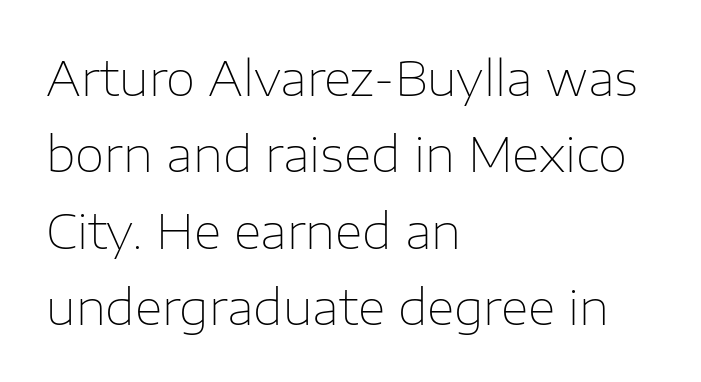
The image shows 48 px thin sans-serif type, upright; set left-aligned, normal line spacing (1.59x), normal letter spacing, not underlined; low stroke contrast and a medium x-height.
